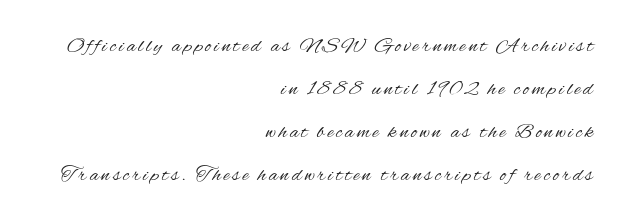
The image shows 21 px text type; set right-aligned, loose line spacing (2.04x), not underlined.
